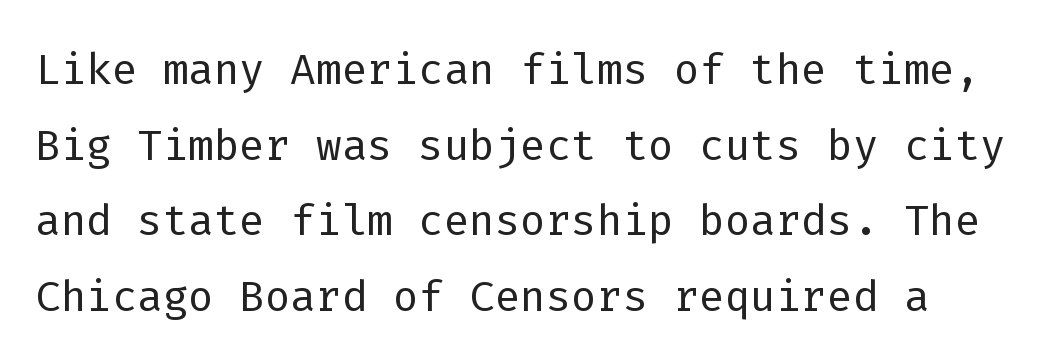
{"serif": "no", "italic": "no", "bold": "no", "weight": "light", "width": "normal", "stroke_contrast": "low", "x_height": "medium", "monospaced": "yes", "underline": "no", "line_spacing": "normal", "line_spacing_ratio": 1.26, "letter_spacing": "normal", "letter_spacing_em": 0.0, "glyph_px": 60}
